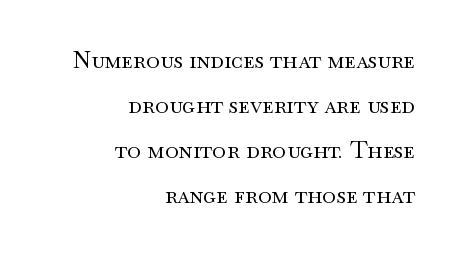
{"italic": "no", "bold": "no", "underline": "no", "align": "right", "line_spacing_ratio": 1.87, "letter_spacing": "normal", "letter_spacing_em": 0.0, "glyph_px": 24}
